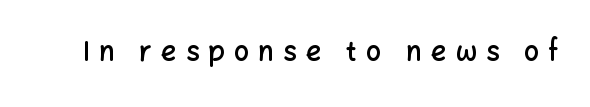
Q: Is the text bold? A: Semi-bold.
Q: Is the text italic (slanted)? A: No, it is upright.
Q: Is the text underlined? A: No.
Q: Is the spacing between letters normal or unusually wide? A: Unusually wide.
